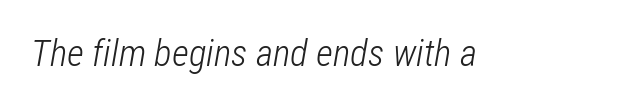
The image shows 37 px light, condensed type, italic (leaning right); set normal letter spacing, not underlined; low stroke contrast and a medium x-height.
